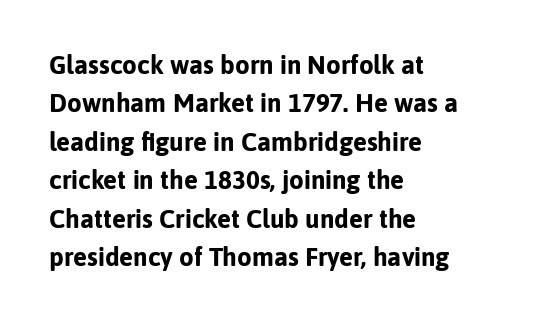
The image shows 26 px bold type, upright; set left-aligned, normal line spacing (1.48x), normal letter spacing, not underlined.
